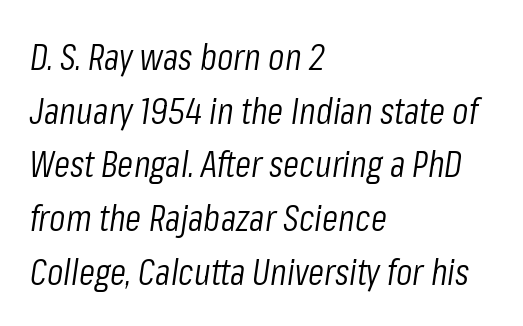
Quick note: interline space is typical. This is oblique type, the kind used for emphasis or titles. A typesetter would call this zero additional tracking. Notice how the passage keeps a crisp vertical edge on the left only. Glance below the letters and you will spot only blank space.
